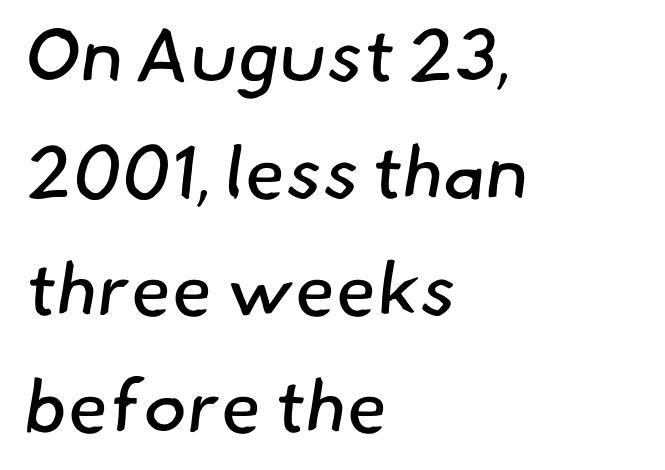
The image shows 74 px regular-weight sans-serif type; set left-aligned, normal line spacing (1.58x), normal letter spacing, not underlined; low stroke contrast and a small x-height.
